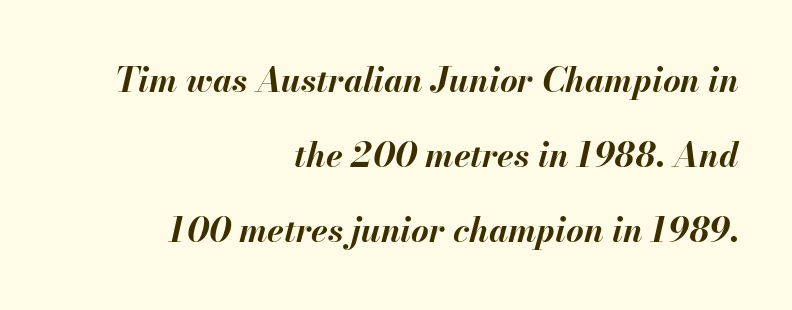
Emphasis by weight is at full strength: bold. This sample uses an oblique cut, with every glyph tilted off the vertical. Does extra space separate the letters? No, they use regular spacing. One-word summary of the alignment: right. Spacing verdict: proportional, widths tailored to each character. The string is rendered with underlining switched off.
